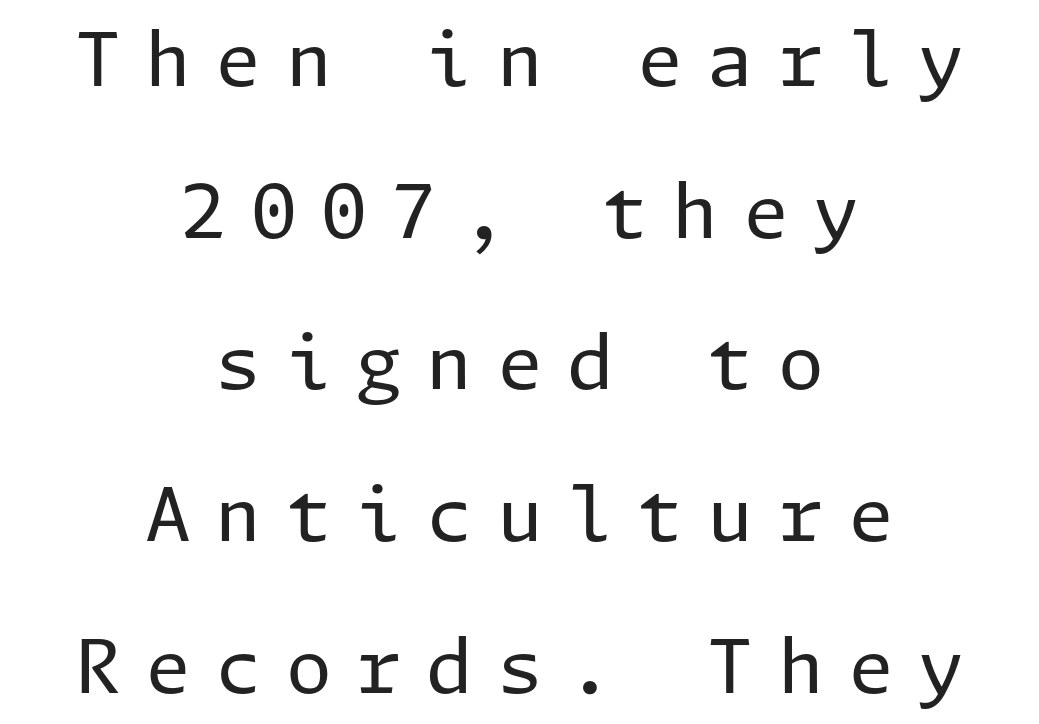
Nope, not italic — everything's standing straight. Each word looks stretched out because of the extra space between its letters. The compositor balanced each line on the midline. Rows of type keep a wide berth in the vertical direction.
